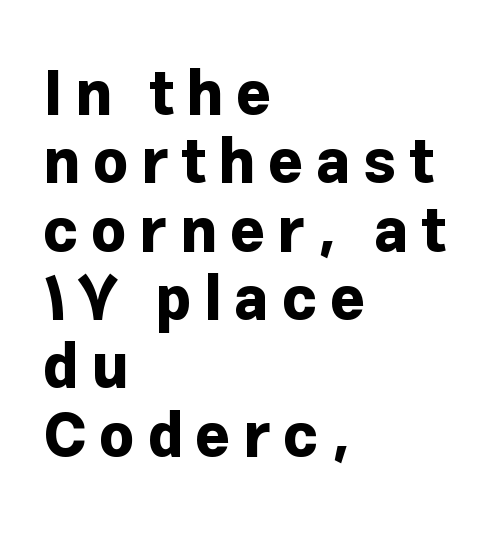
{"serif": "no", "italic": "no", "bold": "yes", "weight": "bold", "width": "normal", "stroke_contrast": "low", "x_height": "medium", "monospaced": "no", "underline": "no", "align": "left", "line_spacing": "tight", "line_spacing_ratio": 1.12, "letter_spacing": "wide", "letter_spacing_em": 0.2, "glyph_px": 61}
